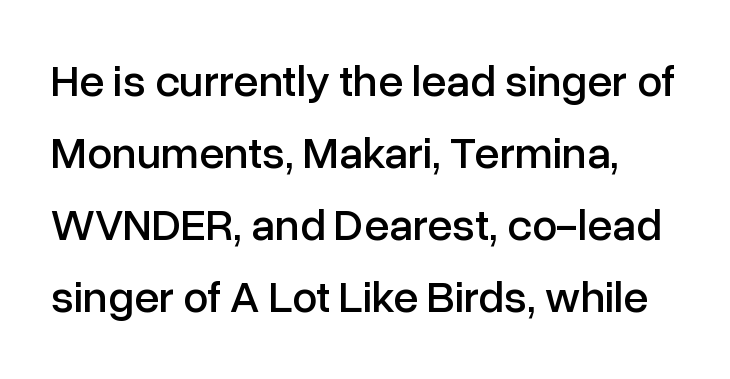
Stroke terminals: plain, sans-serif. The gaps between neighbouring characters are ordinary and unremarkable. The face used here is proportionally spaced, like ordinary book or web type. The area under the type is left untouched. Leading matches the norm, producing a regular column. The lettering stays uniformly vertical, giving the passage a roman look.
